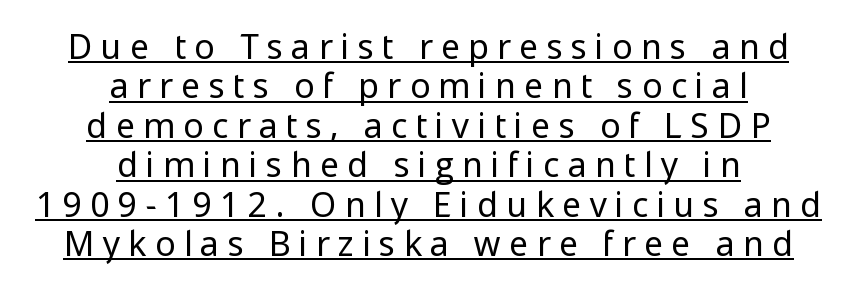
The image shows 34 px regular-weight sans-serif type, upright; set centered, line spacing 1.16x, unusually wide letter spacing (+0.26 em), underlined; low stroke contrast and a medium x-height.
